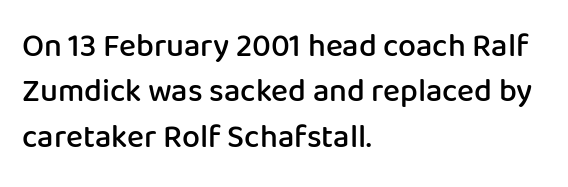
The image shows 32 px semibold sans-serif type, upright; set left-aligned, normal line spacing (1.42x), normal letter spacing, not underlined; low stroke contrast and a medium x-height.
